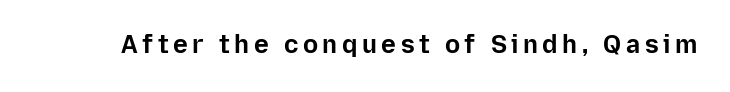
{"italic": "no", "bold": "yes", "underline": "no", "glyph_px": 25}
